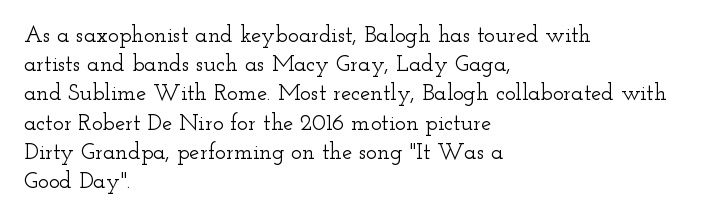
Q: Is the text italic (slanted)? A: No, it is upright.
Q: Is the text underlined? A: No.
Q: How is the paragraph aligned? A: Left-aligned.
Q: Is the spacing between letters normal or unusually wide? A: Normal.
Q: Is the spacing between lines tight, normal or loose? A: Normal.
